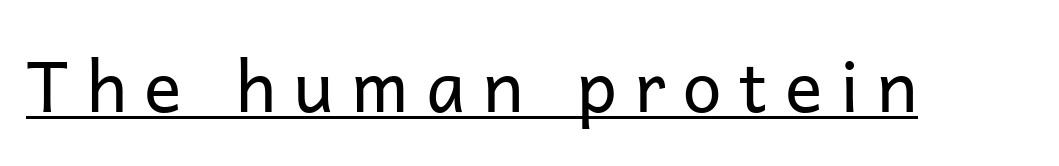
The image shows 70 px regular-weight sans-serif type, upright; set unusually wide letter spacing (+0.25 em), underlined; low stroke contrast and a medium x-height.
